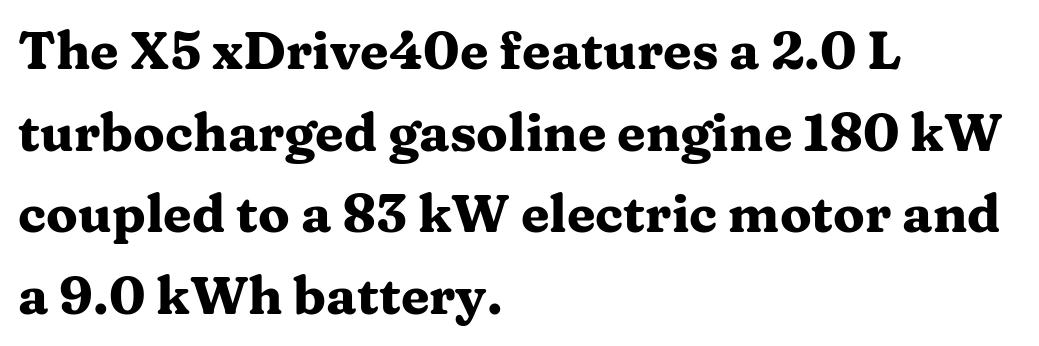
Q: Is the text bold? A: Yes.
Q: Is the text italic (slanted)? A: No, it is upright.
Q: Is the typeface a serif or a sans-serif typeface? A: Serif.
Q: Is the text underlined? A: No.
Q: How is the paragraph aligned? A: Left-aligned.
Q: Is the spacing between letters normal or unusually wide? A: Normal.
Q: Is the spacing between lines tight, normal or loose? A: Normal.
Q: Width (condensed, normal, or wide)? A: Wide.
Q: Stroke contrast? A: Medium.
Q: x-height? A: Medium.
Q: Monospaced? A: No.
